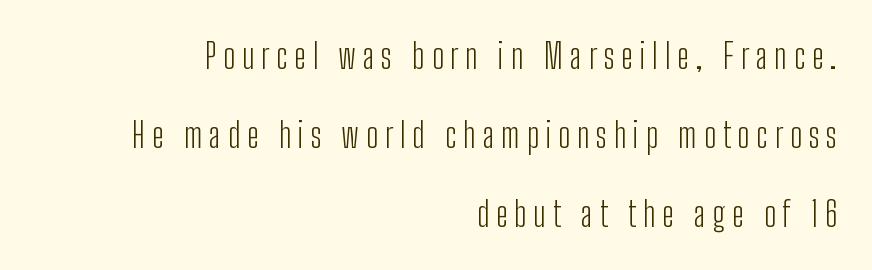
Q: Is the text bold? A: No.
Q: Is the text italic (slanted)? A: No, it is upright.
Q: Is the typeface a serif or a sans-serif typeface? A: Sans-serif.
Q: Is the text underlined? A: No.
Q: How is the paragraph aligned? A: Right-aligned.
Q: Is the spacing between letters normal or unusually wide? A: Unusually wide.
Q: Is the spacing between lines tight, normal or loose? A: Loose.
Q: Width (condensed, normal, or wide)? A: Condensed.
Q: Stroke contrast? A: Low.
Q: x-height? A: Medium.
Q: Monospaced? A: No.
